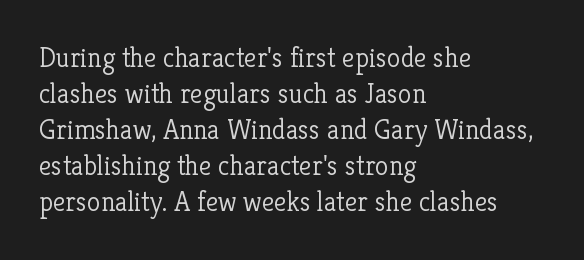
{"serif": "yes", "italic": "no", "bold": "no", "weight": "light", "width": "normal", "stroke_contrast": "low", "x_height": "medium", "monospaced": "no", "underline": "no", "align": "left", "line_spacing": "normal", "line_spacing_ratio": 1.29, "letter_spacing": "normal", "letter_spacing_em": 0.0, "glyph_px": 28}
